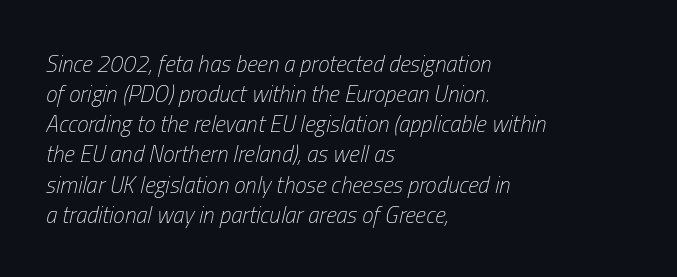
{"italic": "yes", "lean": "right", "slant_degrees": 13, "bold": "no", "underline": "no", "align": "left", "line_spacing": "normal", "line_spacing_ratio": 1.31, "letter_spacing": "normal", "letter_spacing_em": 0.0, "glyph_px": 23}
